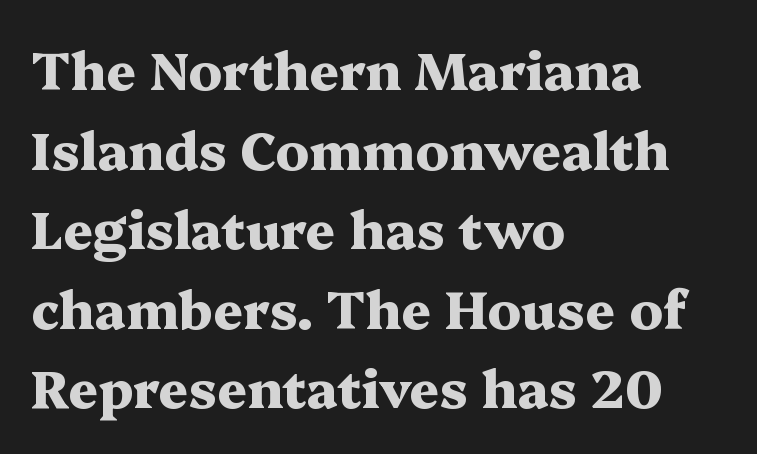
{"serif": "yes", "italic": "no", "bold": "yes", "weight": "heavy", "width": "wide", "stroke_contrast": "medium", "x_height": "medium", "monospaced": "no", "underline": "no", "align": "left", "line_spacing": "normal", "line_spacing_ratio": 1.53, "letter_spacing": "normal", "letter_spacing_em": 0.0, "glyph_px": 52}
